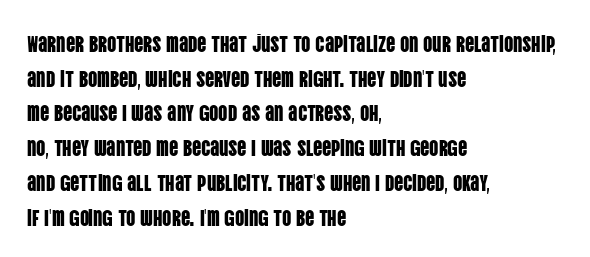
Students, observe: this is what conventionally led text looks like. Has an underline been added? It has not. Words appear dense and cohesive because spacing is normal. If you drew a ruler down the left edge, every line would touch it.
